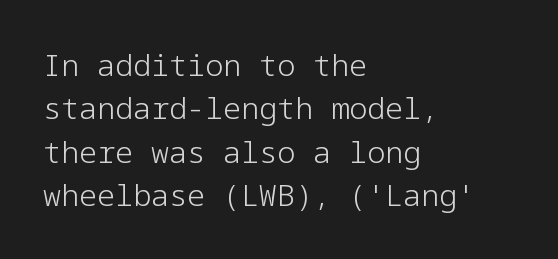
{"serif": "no", "italic": "no", "bold": "no", "weight": "light", "width": "normal", "stroke_contrast": "low", "x_height": "medium", "underline": "no", "align": "left", "line_spacing": "normal", "line_spacing_ratio": 1.45, "letter_spacing": "normal", "letter_spacing_em": 0.0, "glyph_px": 30}
